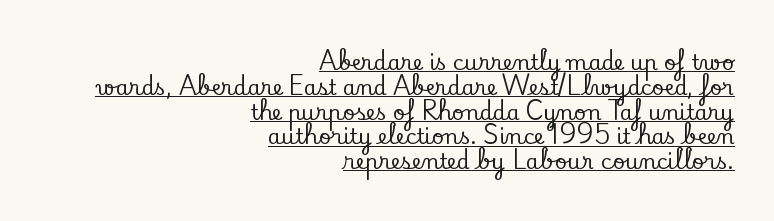
Q: Is the text italic (slanted)? A: No, it is upright.
Q: Is the text underlined? A: Yes.
Q: How is the paragraph aligned? A: Right-aligned.
Q: Is the spacing between letters normal or unusually wide? A: Normal.
